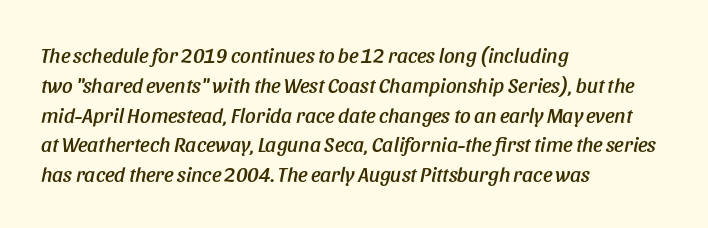
Q: Is the text italic (slanted)? A: Yes, it leans right by about 11 degrees.
Q: Is the text underlined? A: No.
Q: How is the paragraph aligned? A: Left-aligned.
Q: Is the spacing between letters normal or unusually wide? A: Normal.
Q: Is the spacing between lines tight, normal or loose? A: Normal.
